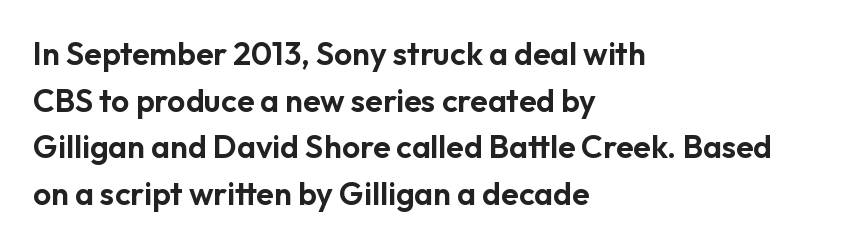
Whoever set this chose a conventional vertical rhythm. The rendering anchors every line to the left-hand side. A typesetter would label this face a sans. A typesetter would call this proportional, since set widths differ per character. You can tell it's not italic because the verticals are truly vertical. Plain, unruled lines of type.
